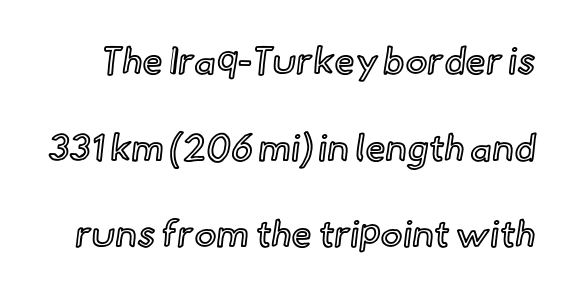
Airy leading. Each letter keeps its own natural width here, so spacing adapts to shape. What stands out about the letter spacing? Nothing — it is the standard amount. Letters rest on an invisible, unmarked baseline.
